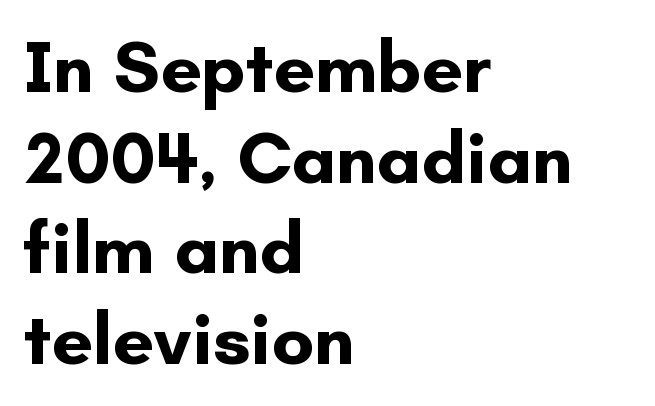
The image shows 73 px bold sans-serif type, upright; set left-aligned, line spacing 1.24x, normal letter spacing, not underlined; low stroke contrast and a small x-height.
